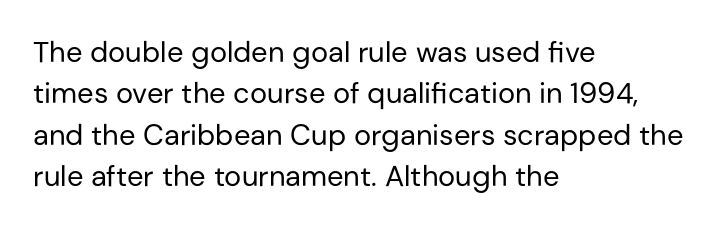
{"serif": "no", "italic": "no", "bold": "no", "weight": "regular", "width": "normal", "stroke_contrast": "low", "x_height": "medium", "monospaced": "no", "underline": "no", "align": "left", "line_spacing": "normal", "line_spacing_ratio": 1.43, "letter_spacing": "normal", "letter_spacing_em": 0.0, "glyph_px": 29}
